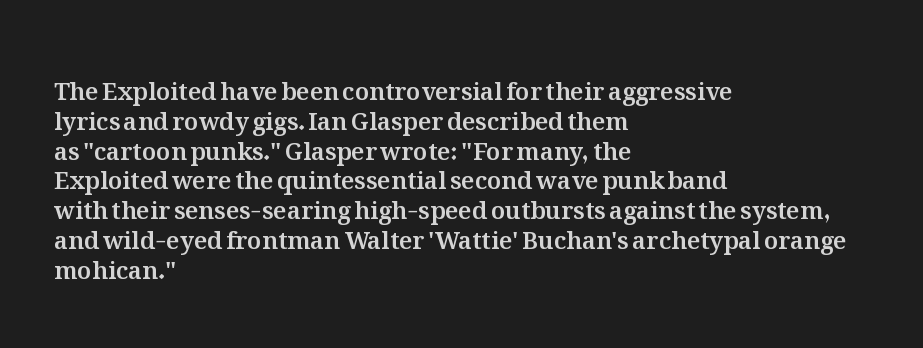
Q: Is the text italic (slanted)? A: No, it is upright.
Q: Is the text underlined? A: No.
Q: How is the paragraph aligned? A: Left-aligned.
Q: Is the spacing between letters normal or unusually wide? A: Normal.
